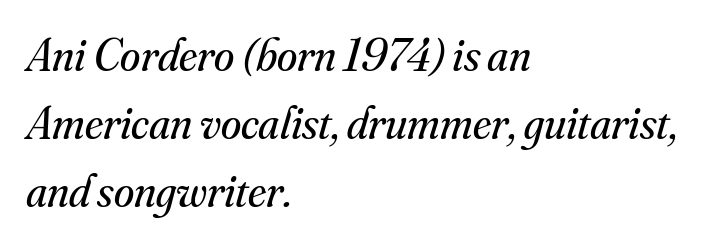
All the whitespace from short lines collects on the right. Check under the words: just untouched page. These lines sit exactly where default settings would place them. Each word holds together tightly as a unit, with standard inter-letter gaps. Stroke terminals: seriffed.
